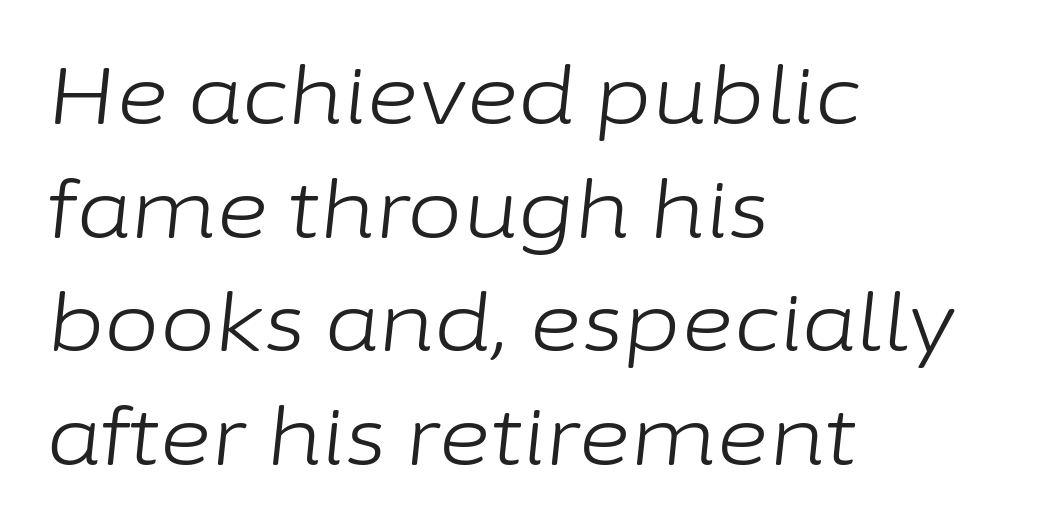
Q: Is the text bold? A: No.
Q: Is the text italic (slanted)? A: Yes, it leans right by about 6 degrees.
Q: Is the text underlined? A: No.
Q: How is the paragraph aligned? A: Left-aligned.
Q: Is the spacing between letters normal or unusually wide? A: Normal.
Q: Is the spacing between lines tight, normal or loose? A: Normal.
Q: Width (condensed, normal, or wide)? A: Normal.
Q: Stroke contrast? A: Low.
Q: x-height? A: Medium.
Q: Monospaced? A: No.
